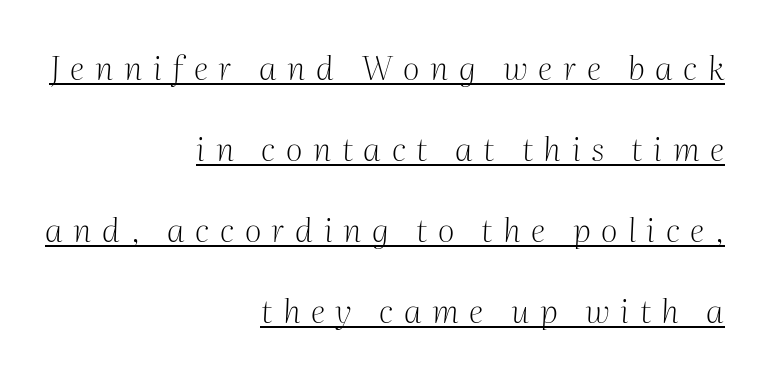
The image shows 33 px light serif type, italic (leaning right); set right-aligned, loose line spacing (2.45x), unusually wide letter spacing (+0.32 em), underlined; medium stroke contrast and a medium x-height.
